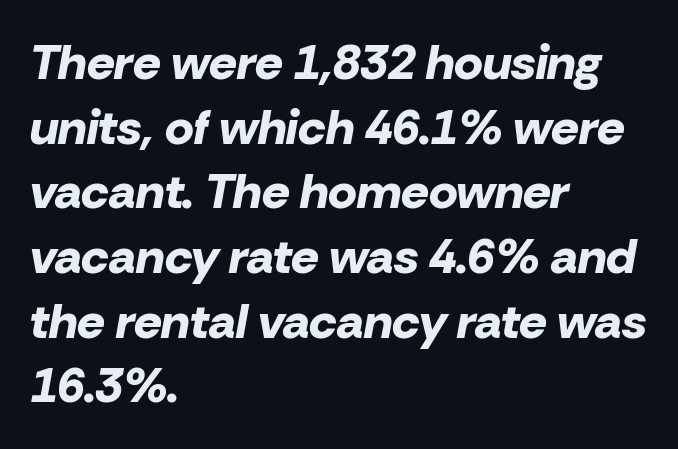
{"italic": "yes", "lean": "right", "slant_degrees": 10, "bold": "yes", "weight": "bold", "width": "normal", "stroke_contrast": "low", "x_height": "medium", "monospaced": "no", "underline": "no", "align": "left", "line_spacing": "normal", "line_spacing_ratio": 1.32, "letter_spacing": "normal", "letter_spacing_em": 0.0, "glyph_px": 49}
